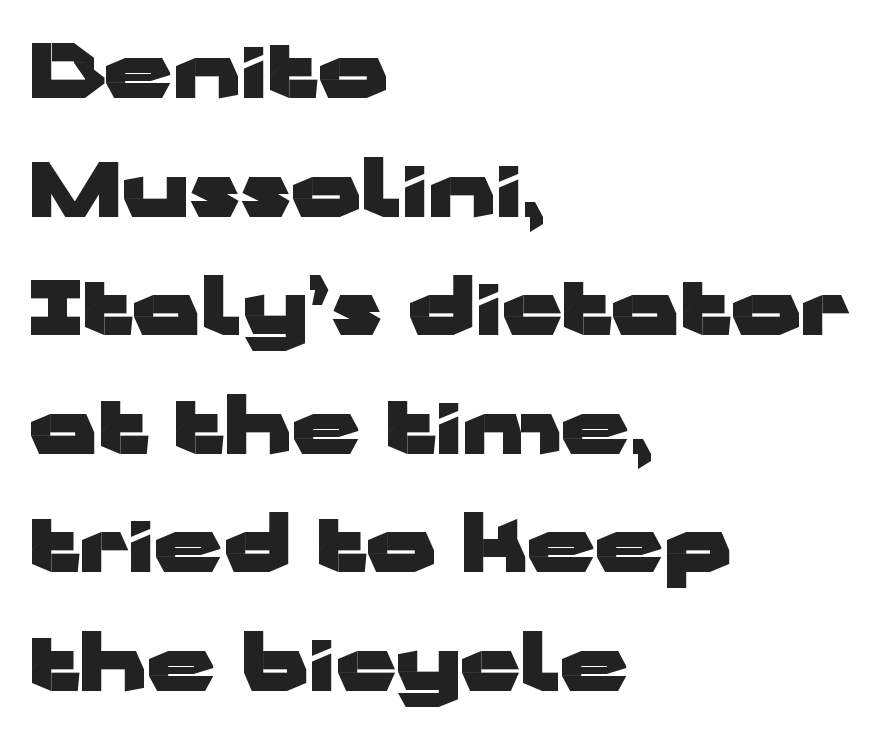
The image shows 76 px heavy, wide sans-serif type, upright; set left-aligned, normal line spacing (1.56x), normal letter spacing, not underlined; low stroke contrast and a medium x-height.
